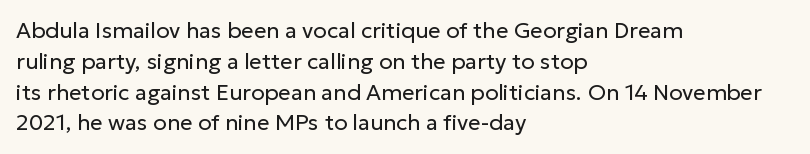
The image shows 22 px text type, upright; set left-aligned, normal line spacing (1.4x), normal letter spacing, not underlined.
